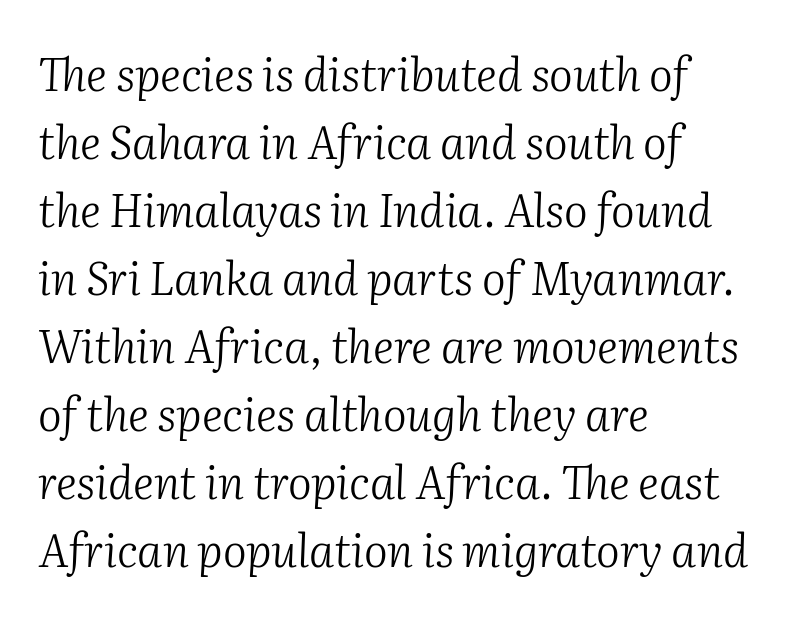
{"serif": "yes", "italic": "yes", "lean": "right", "slant_degrees": 2, "bold": "no", "weight": "light", "width": "normal", "stroke_contrast": "medium", "x_height": "medium", "monospaced": "no", "underline": "no", "align": "left", "line_spacing": "normal", "line_spacing_ratio": 1.51, "letter_spacing": "normal", "letter_spacing_em": 0.0, "glyph_px": 45}
